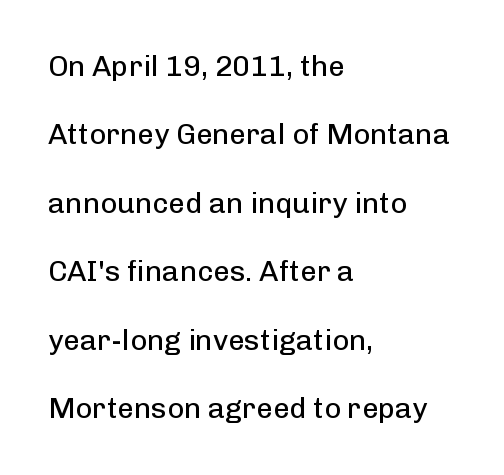
The image shows 29 px regular-weight sans-serif type, upright; set left-aligned, loose line spacing (2.36x), normal letter spacing, not underlined; low stroke contrast and a medium x-height.
